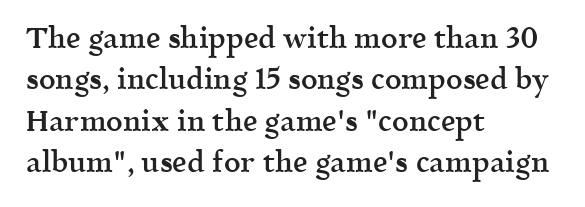
{"serif": "yes", "italic": "no", "bold": "semi", "weight": "semibold", "width": "normal", "x_height": "medium", "monospaced": "no", "underline": "no", "align": "left", "line_spacing": "normal", "line_spacing_ratio": 1.43, "letter_spacing": "normal", "letter_spacing_em": 0.0, "glyph_px": 29}
